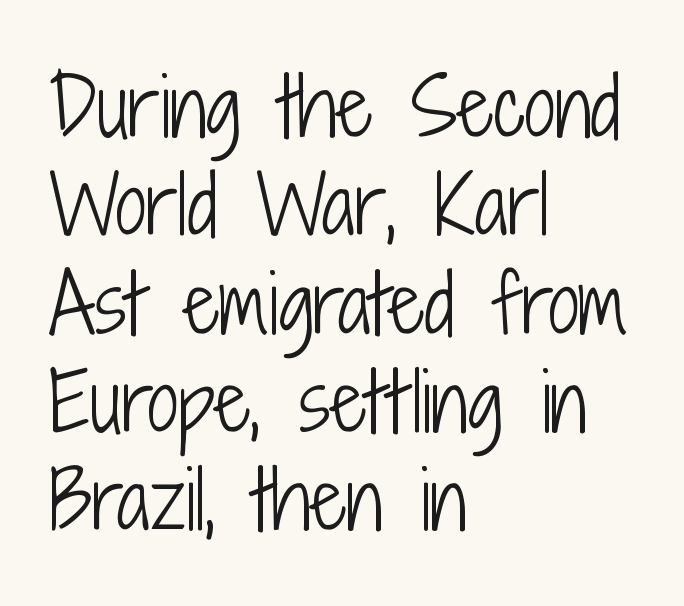
Tall strokes in this sample are plumb rather than angled. The space beneath each line is pristine and unruled. Observe the ordinary spacing: letters are neighbours, not strangers. The passage shown is typed in a proportional face where columns would drift. You can tell from the bare stems that sans-serif type was used. Horizontal alignment here is leftward, the default for most running prose.
